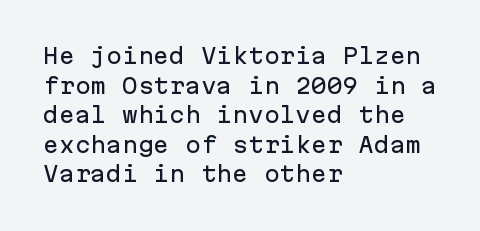
{"italic": "no", "underline": "no", "align": "left", "line_spacing": "normal", "line_spacing_ratio": 1.41, "letter_spacing": "normal", "letter_spacing_em": 0.0, "glyph_px": 21}
